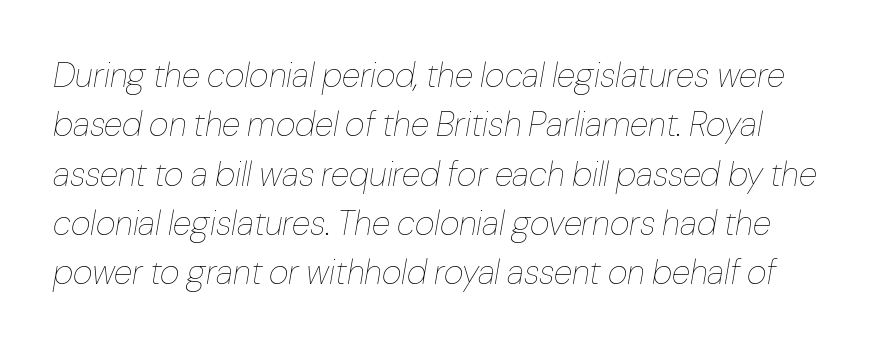
Q: Is the text bold? A: No.
Q: Is the text italic (slanted)? A: Yes, it leans right by about 10 degrees.
Q: Is the text underlined? A: No.
Q: Is the spacing between letters normal or unusually wide? A: Normal.
Q: Is the spacing between lines tight, normal or loose? A: Normal.
Q: Width (condensed, normal, or wide)? A: Normal.
Q: Stroke contrast? A: Low.
Q: x-height? A: Medium.
Q: Monospaced? A: No.
